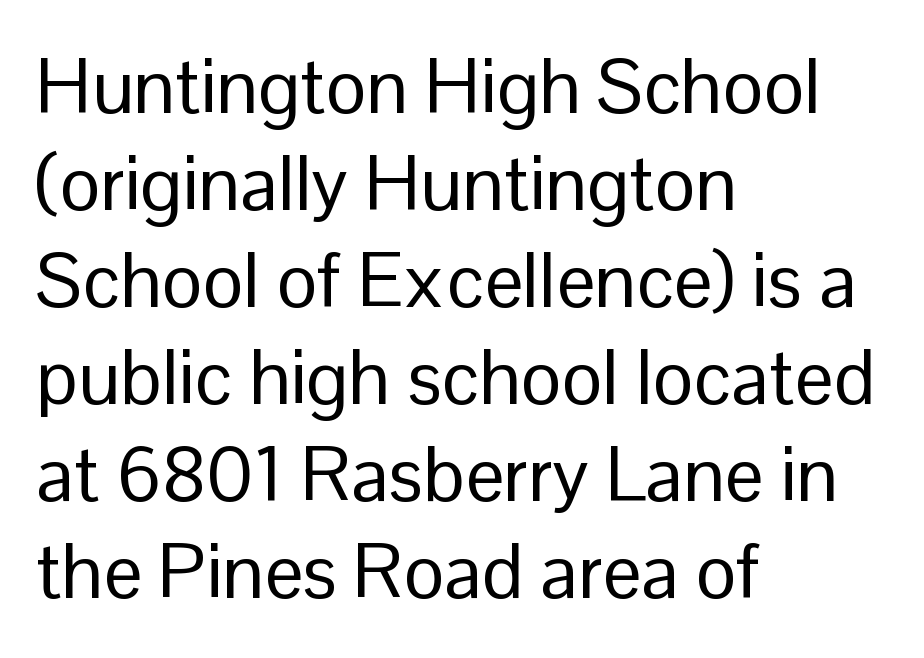
Q: Is the text bold? A: No.
Q: Is the text italic (slanted)? A: No, it is upright.
Q: Is the typeface a serif or a sans-serif typeface? A: Sans-serif.
Q: Is the text underlined? A: No.
Q: How is the paragraph aligned? A: Left-aligned.
Q: Is the spacing between letters normal or unusually wide? A: Normal.
Q: Is the spacing between lines tight, normal or loose? A: Normal.
Q: Width (condensed, normal, or wide)? A: Normal.
Q: Stroke contrast? A: Low.
Q: x-height? A: Medium.
Q: Monospaced? A: No.
